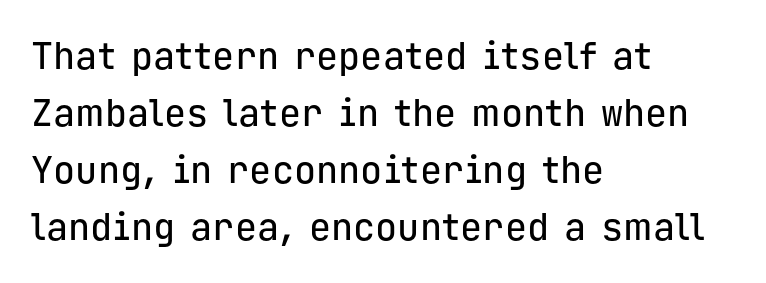
Students, note that the glyphs here touch the page at normal intervals. Is the block centered? No — it sits flush against the left margin. The zone under the glyphs is completely vacant. The letters march in equal steps, a hallmark of fixed-pitch type.
